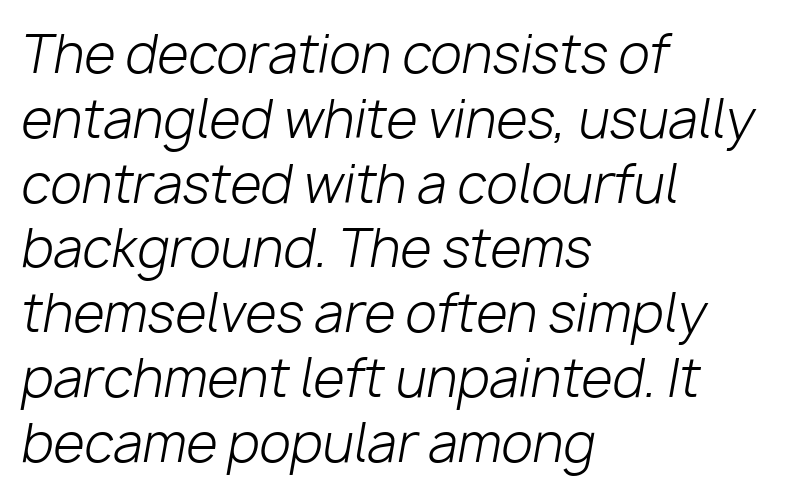
The image shows 51 px light type, italic (leaning right); set left-aligned, normal line spacing (1.27x), normal letter spacing, not underlined; low stroke contrast and a medium x-height.
